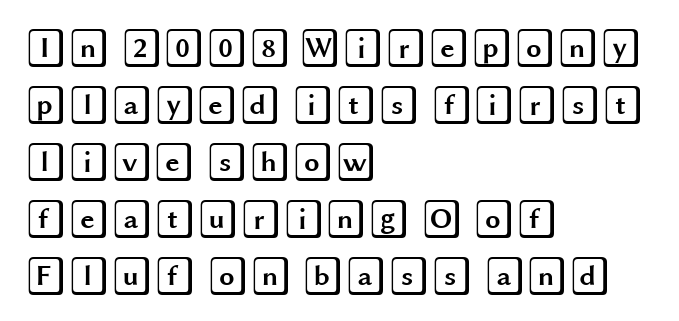
Q: Is the text italic (slanted)? A: No, it is upright.
Q: Is the text underlined? A: No.
Q: How is the paragraph aligned? A: Left-aligned.
Q: Is the spacing between letters normal or unusually wide? A: Normal.
Q: Is the spacing between lines tight, normal or loose? A: Normal.
Q: Width (condensed, normal, or wide)? A: Wide.
Q: x-height? A: Large.
